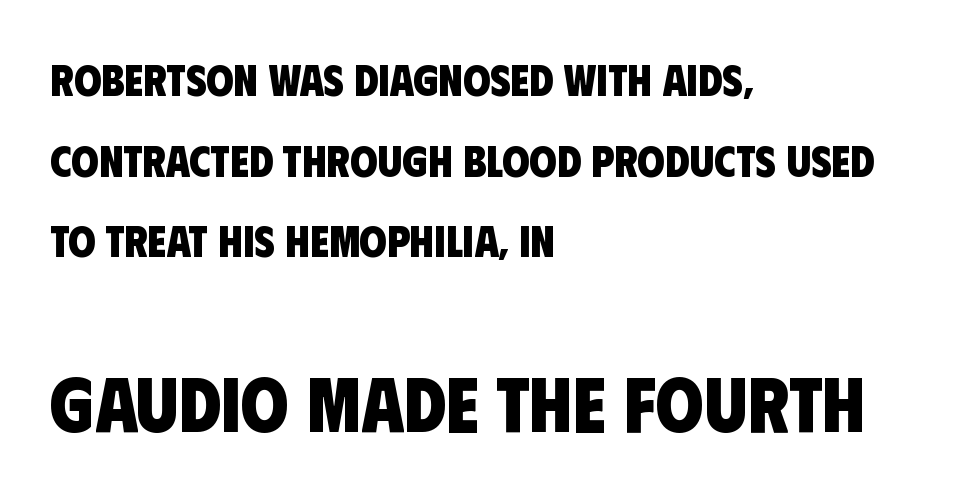
{"serif": "no", "bold": "yes", "weight": "heavy", "width": "condensed", "stroke_contrast": "low", "x_height": "large", "monospaced": "no", "underline": "no", "align": "left", "line_spacing_ratio": 1.83, "letter_spacing": "normal", "letter_spacing_em": 0.0, "larger_block": "second", "size_ratio": 1.75, "glyph_px": 77}
